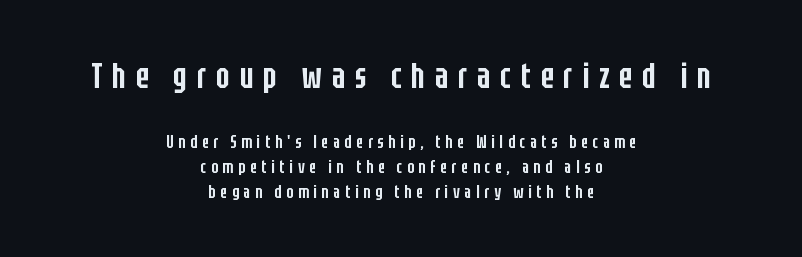
The image shows 36 px semibold, condensed sans-serif type, upright; set centered, normal line spacing (1.38x), unusually wide letter spacing (+0.27 em), not underlined; the first (top) block is 2.0x larger; low stroke contrast and a large x-height.
